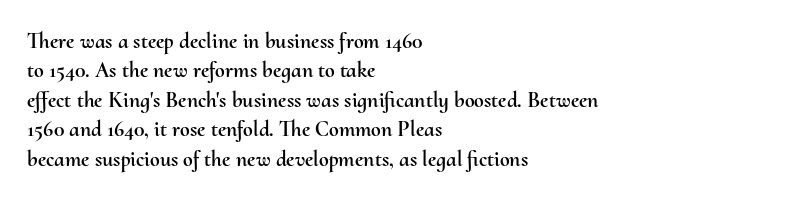
Reading down the block, your eye returns to a fixed left position each line. The type sits square on the baseline with zero lean. The space directly below the letters is spotless. Notice how descenders clear the ascenders below comfortably — that's standard leading. Each word holds together tightly as a unit, with standard inter-letter gaps.
